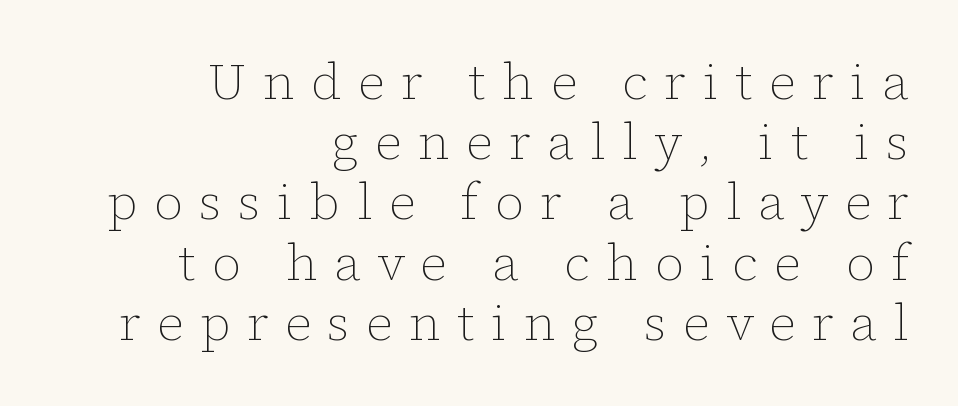
Words float on clear page, feet unadorned. Horizontally, the lines are justified to the trailing edge only. Varying glyph widths throughout — classic text-font behaviour. Tall strokes in this sample are plumb rather than angled. The tracking jumps out immediately: characters are airy and widely separated.
